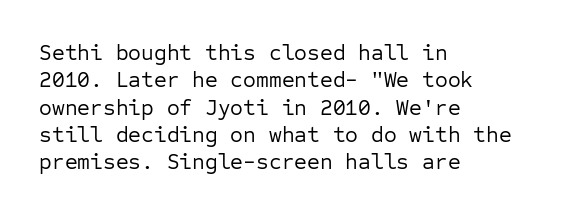
The image shows 22 px text type, upright; set left-aligned, line spacing 1.24x, normal letter spacing, not underlined.
